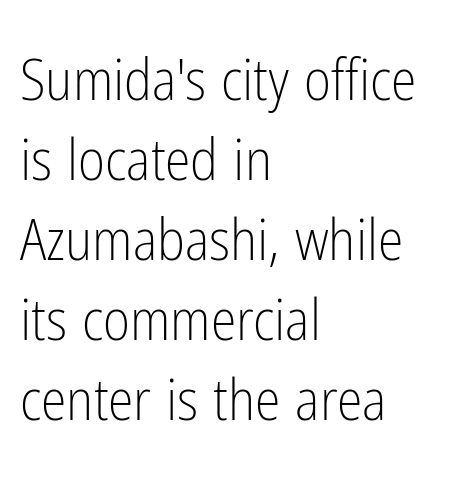
Q: Is the text bold? A: No.
Q: Is the text italic (slanted)? A: No, it is upright.
Q: Is the typeface a serif or a sans-serif typeface? A: Sans-serif.
Q: Is the text underlined? A: No.
Q: How is the paragraph aligned? A: Left-aligned.
Q: Is the spacing between letters normal or unusually wide? A: Normal.
Q: Is the spacing between lines tight, normal or loose? A: Normal.
Q: Width (condensed, normal, or wide)? A: Condensed.
Q: Stroke contrast? A: Low.
Q: x-height? A: Medium.
Q: Monospaced? A: No.
